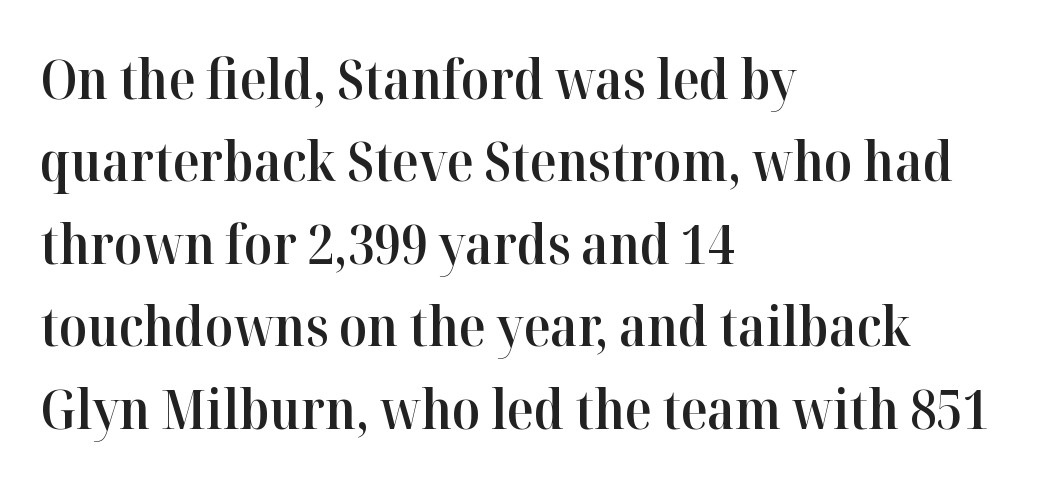
Q: Is the text bold? A: Semi-bold.
Q: Is the text italic (slanted)? A: No, it is upright.
Q: Is the typeface a serif or a sans-serif typeface? A: Serif.
Q: Is the text underlined? A: No.
Q: How is the paragraph aligned? A: Left-aligned.
Q: Is the spacing between letters normal or unusually wide? A: Normal.
Q: Is the spacing between lines tight, normal or loose? A: Normal.
Q: Width (condensed, normal, or wide)? A: Normal.
Q: Stroke contrast? A: High.
Q: x-height? A: Medium.
Q: Monospaced? A: No.
